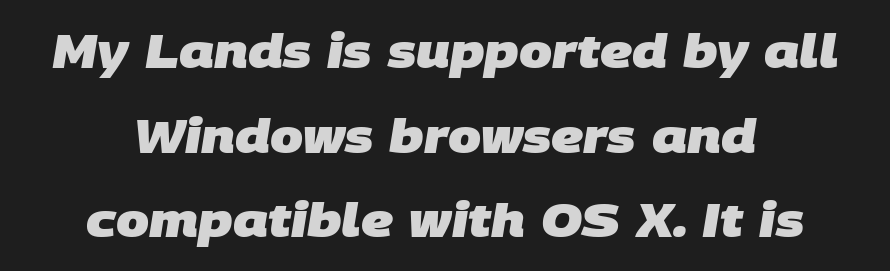
Q: Is the text bold? A: Yes.
Q: Is the typeface a serif or a sans-serif typeface? A: Sans-serif.
Q: Is the text underlined? A: No.
Q: How is the paragraph aligned? A: Centered.
Q: Is the spacing between letters normal or unusually wide? A: Normal.
Q: Width (condensed, normal, or wide)? A: Normal.
Q: Stroke contrast? A: Low.
Q: x-height? A: Large.
Q: Monospaced? A: No.
